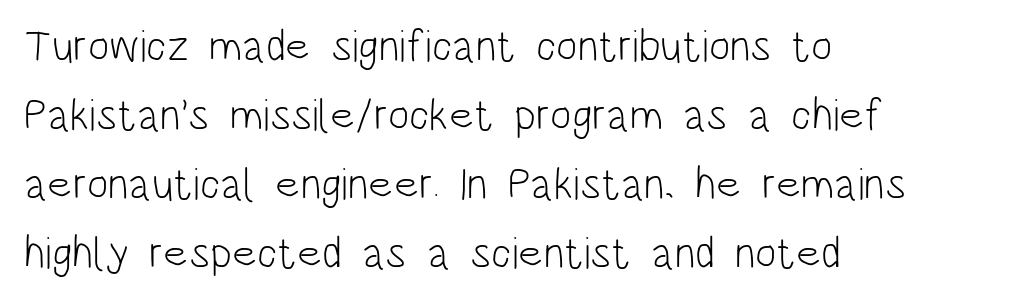
Q: Is the text bold? A: No.
Q: Is the text italic (slanted)? A: No, it is upright.
Q: Is the typeface a serif or a sans-serif typeface? A: Sans-serif.
Q: Is the text underlined? A: No.
Q: How is the paragraph aligned? A: Left-aligned.
Q: Is the spacing between letters normal or unusually wide? A: Normal.
Q: Is the spacing between lines tight, normal or loose? A: Normal.
Q: Width (condensed, normal, or wide)? A: Condensed.
Q: Stroke contrast? A: Low.
Q: x-height? A: Large.
Q: Monospaced? A: No.
